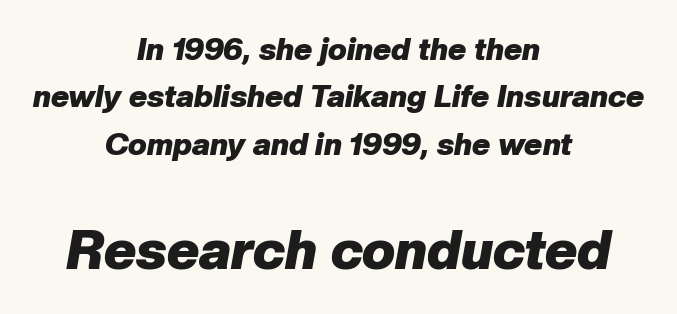
{"italic": "yes", "lean": "right", "slant_degrees": 10, "bold": "yes", "weight": "heavy", "width": "normal", "stroke_contrast": "low", "x_height": "medium", "monospaced": "no", "underline": "no", "align": "center", "line_spacing": "normal", "line_spacing_ratio": 1.53, "letter_spacing": "normal", "letter_spacing_em": 0.0, "larger_block": "second", "size_ratio": 1.77, "glyph_px": 55}
